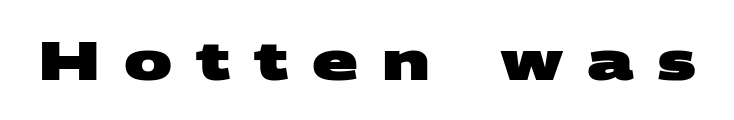
Q: Is the text bold? A: Yes.
Q: Is the typeface a serif or a sans-serif typeface? A: Sans-serif.
Q: Is the text underlined? A: No.
Q: Is the spacing between letters normal or unusually wide? A: Unusually wide.
Q: Width (condensed, normal, or wide)? A: Wide.
Q: Stroke contrast? A: Medium.
Q: x-height? A: Large.
Q: Monospaced? A: No.
